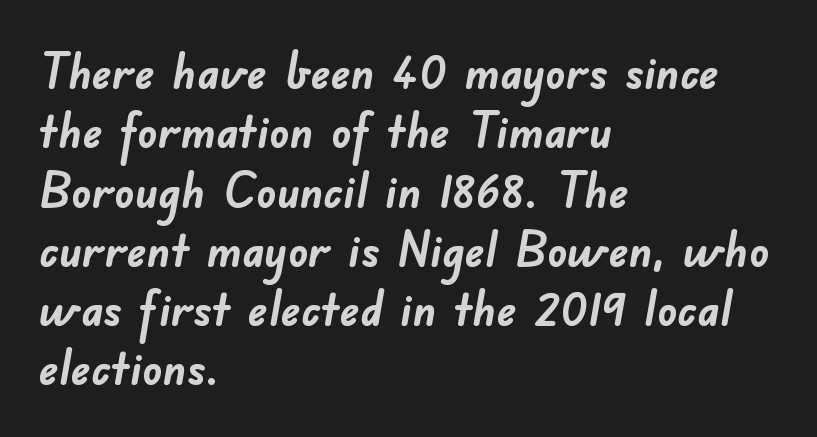
Honestly, there is no underline to notice here at all. Proportional: the letters do not fall into vertical columns. The type is set solid horizontally, with unmodified tracking. Caption: multi-line text, flush left, ragged right. Type style note: lacks serifs. A dark, heavy texture on the line: the type is bold.
